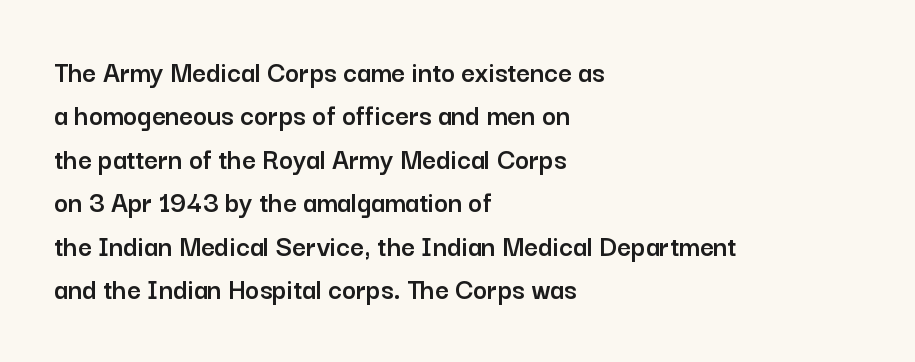
Q: Is the text italic (slanted)? A: No, it is upright.
Q: Is the typeface a serif or a sans-serif typeface? A: Sans-serif.
Q: Is the text underlined? A: No.
Q: How is the paragraph aligned? A: Left-aligned.
Q: Is the spacing between letters normal or unusually wide? A: Normal.
Q: Is the spacing between lines tight, normal or loose? A: Normal.
Q: Width (condensed, normal, or wide)? A: Normal.
Q: Stroke contrast? A: Low.
Q: x-height? A: Medium.
Q: Monospaced? A: No.
